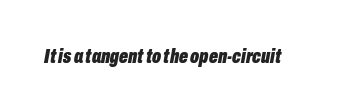
{"italic": "yes", "lean": "right", "slant_degrees": 10, "bold": "yes", "underline": "no", "letter_spacing": "normal", "letter_spacing_em": 0.0, "glyph_px": 21}
